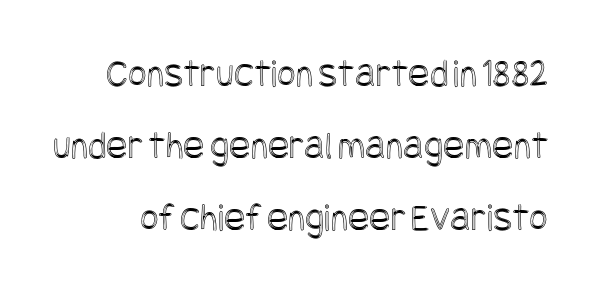
Q: Is the text italic (slanted)? A: No, it is upright.
Q: Is the text underlined? A: No.
Q: Is the spacing between letters normal or unusually wide? A: Normal.
Q: Width (condensed, normal, or wide)? A: Condensed.
Q: x-height? A: Large.
